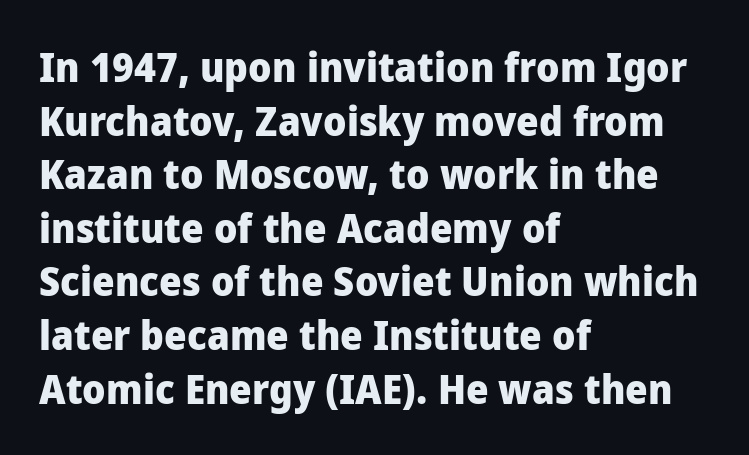
Notice how the stems are strictly vertical — no italics here. Leading matches the norm, producing a regular column. One-word summary of the alignment: left. Nothing unusual about the tracking: characters are spaced as the font intends. Proportional: the letters do not fall into vertical columns.
